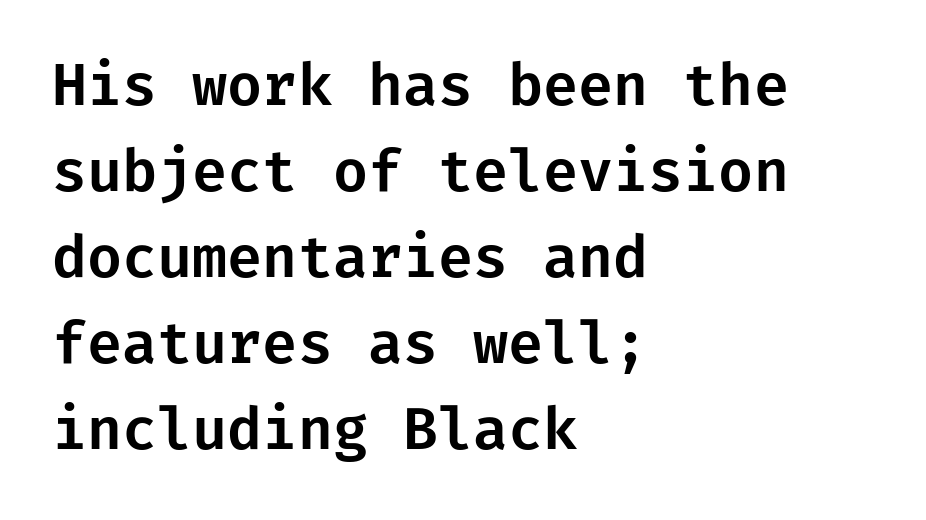
Nobody touched the tracking dial on this one. The baseline area is clear. Leading: standard. These lines were composed using upright roman letters.
